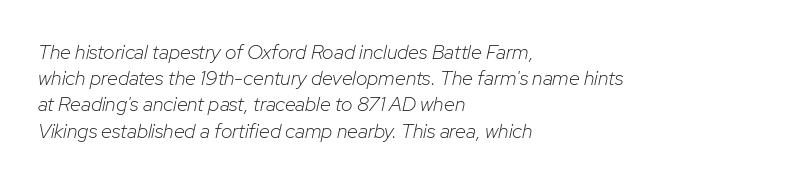
The face used here is rendered with its standard letterfit. Is the type heavy? It reads as light-to-regular instead. Clear beneath every line of the passage. The compositor pushed each line to the left boundary. Each new line begins a customary step beneath the previous one. There's an unmistakable incline to the writing here.
